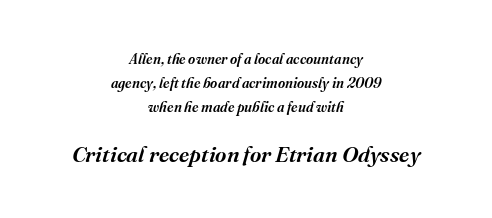
Inter-character spacing is left at the font's built-in metrics. Alignment: centered. Posture: slanted. The face used here is a semibold: visibly heavier than regular, lighter than bold. The face used here appears at its bigger size in the lower chunk. Has an underline been added? It has not.
